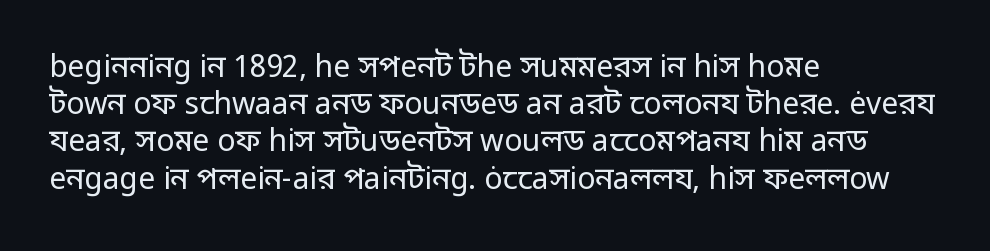
Q: Is the text bold? A: No.
Q: Is the text italic (slanted)? A: No, it is upright.
Q: Is the typeface a serif or a sans-serif typeface? A: Sans-serif.
Q: Is the text underlined? A: No.
Q: How is the paragraph aligned? A: Left-aligned.
Q: Is the spacing between letters normal or unusually wide? A: Normal.
Q: Width (condensed, normal, or wide)? A: Normal.
Q: Stroke contrast? A: Low.
Q: x-height? A: Medium.
Q: Monospaced? A: No.
